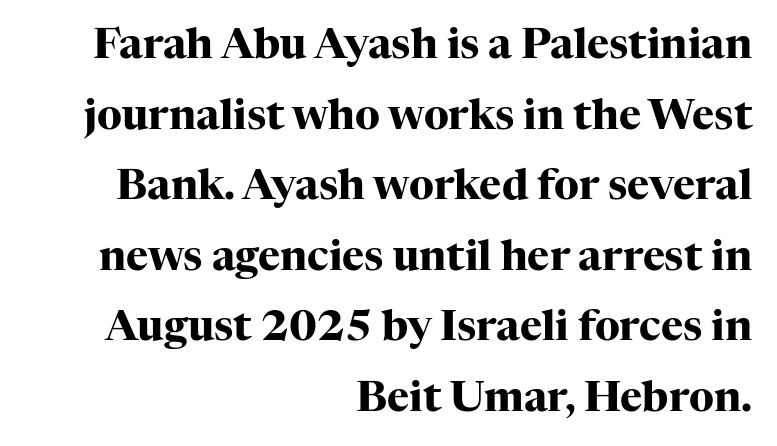
{"serif": "yes", "italic": "no", "bold": "yes", "weight": "heavy", "width": "normal", "stroke_contrast": "high", "x_height": "medium", "monospaced": "no", "underline": "no", "align": "right", "line_spacing": "normal", "line_spacing_ratio": 1.68, "letter_spacing": "normal", "letter_spacing_em": 0.0, "glyph_px": 42}
